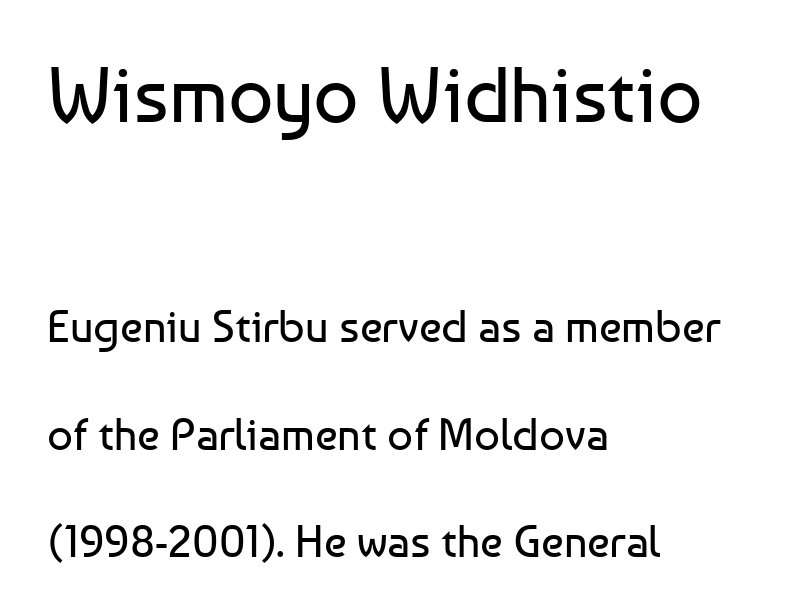
The ragged edge is on the right, which tells us the setting is flush left. Two sizes are in play, and the larger belongs to the first block. Rows of type keep a wide berth in the vertical direction. Tracking here is standard; glyphs follow each other at the usual distance. Proportional: the letters do not fall into vertical columns. Compared with a typical body face, this is equally light or lighter still.
